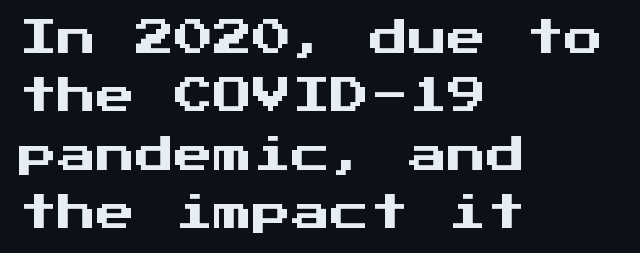
The passage shown is typed in a monospace face where columns stay perfectly aligned. Every character sits straight up, as roman type does. Notice how descenders clear the ascenders below comfortably — that's standard leading. The type is set solid horizontally, with unmodified tracking.
